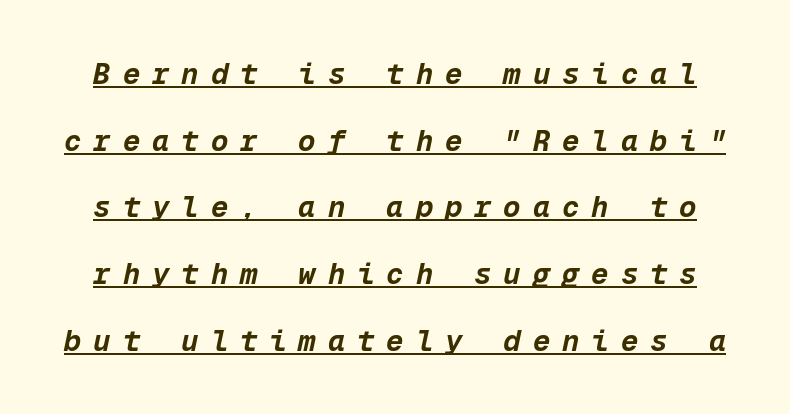
Q: Is the text bold? A: Yes.
Q: Is the text italic (slanted)? A: Yes, it leans right by about 12 degrees.
Q: Is the text underlined? A: Yes.
Q: Is the spacing between letters normal or unusually wide? A: Unusually wide.
Q: Is the spacing between lines tight, normal or loose? A: Loose.
Q: Width (condensed, normal, or wide)? A: Normal.
Q: Stroke contrast? A: Low.
Q: x-height? A: Medium.
Q: Monospaced? A: Yes.
